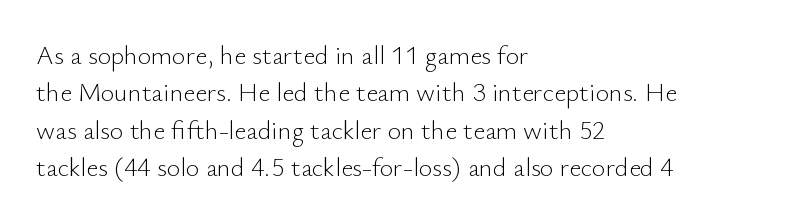
The image shows 26 px text type, upright; set left-aligned, normal line spacing (1.44x), normal letter spacing, not underlined.
